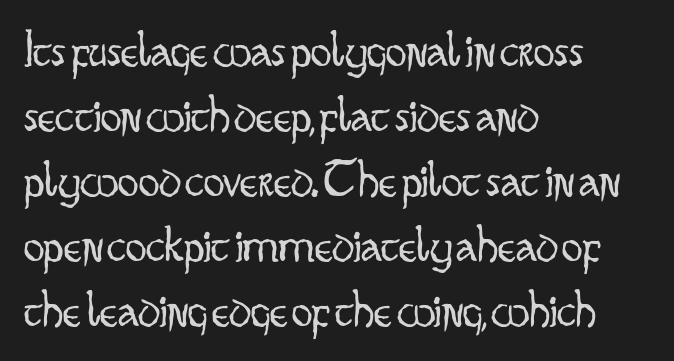
Is this a sans? Yes — the strokes have no serifs. What's the leading like? Ordinary, nothing unusual. Characters follow at the spacing the type designer built in. Weight: not bold — regular or lighter. Every character sits straight up, as roman type does. Glance below the letters and you will spot only blank space.
